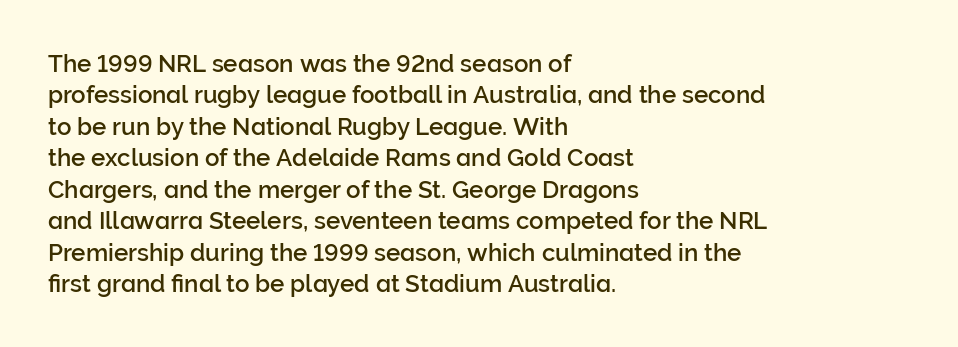
Here the glyphs are tracked normally, forming tight word shapes. Type without underlining. A roman cut, with each character standing at attention. A classic flush-left, rag-right setting is used for this passage.
